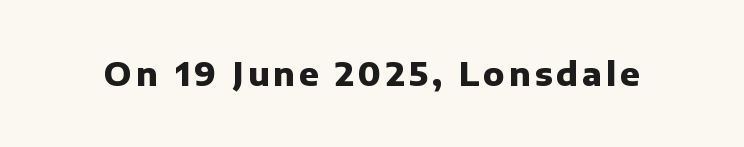
{"serif": "no", "italic": "no", "bold": "yes", "weight": "heavy", "width": "normal", "stroke_contrast": "low", "x_height": "medium", "monospaced": "no", "underline": "no", "glyph_px": 32}
